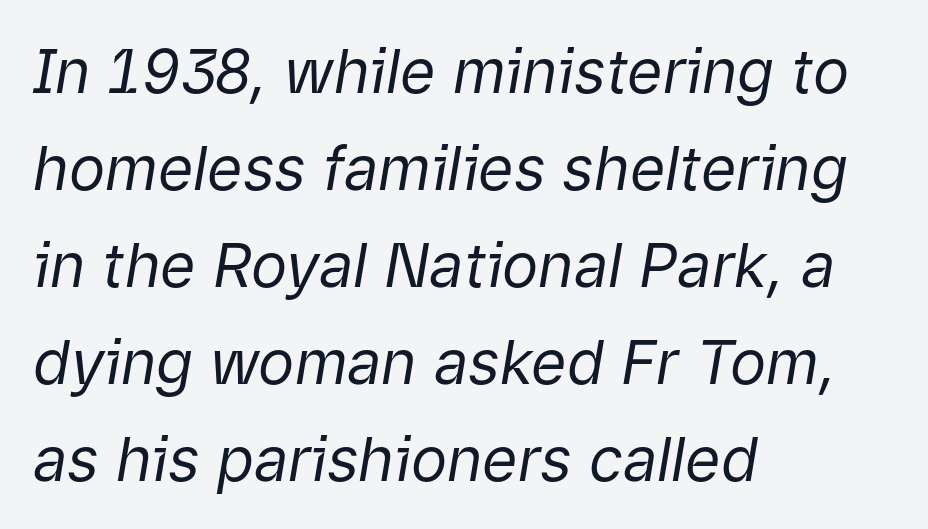
{"italic": "yes", "lean": "right", "slant_degrees": 9, "bold": "no", "weight": "regular", "width": "normal", "stroke_contrast": "low", "x_height": "medium", "monospaced": "no", "underline": "no", "align": "left", "line_spacing": "normal", "line_spacing_ratio": 1.59, "letter_spacing": "normal", "letter_spacing_em": 0.0, "glyph_px": 61}
